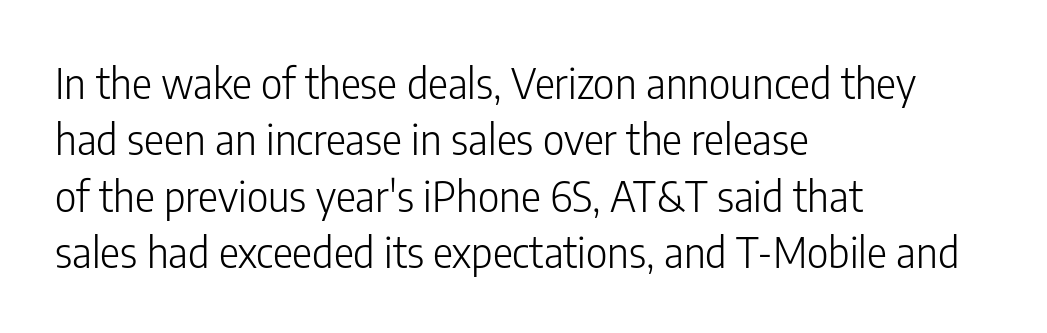
{"serif": "no", "italic": "no", "bold": "no", "weight": "light", "width": "condensed", "stroke_contrast": "low", "x_height": "medium", "monospaced": "no", "underline": "no", "align": "left", "line_spacing": "normal", "line_spacing_ratio": 1.34, "letter_spacing": "normal", "letter_spacing_em": 0.0, "glyph_px": 42}
